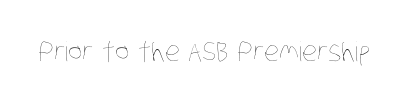
Q: Is the text bold? A: No.
Q: Is the text underlined? A: No.
Q: Is the spacing between letters normal or unusually wide? A: Normal.
